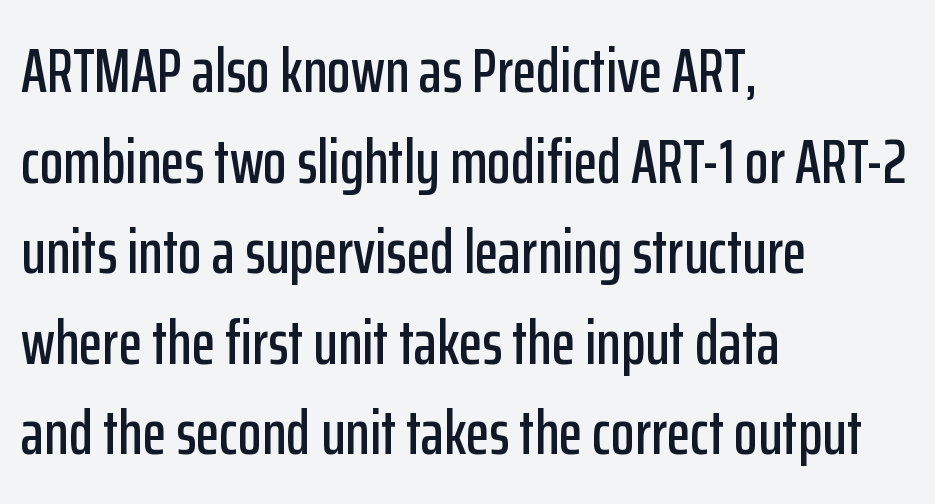
{"serif": "no", "italic": "no", "width": "condensed", "stroke_contrast": "low", "x_height": "medium", "monospaced": "no", "underline": "no", "align": "left", "line_spacing": "normal", "line_spacing_ratio": 1.46, "letter_spacing": "normal", "letter_spacing_em": 0.0, "glyph_px": 62}
